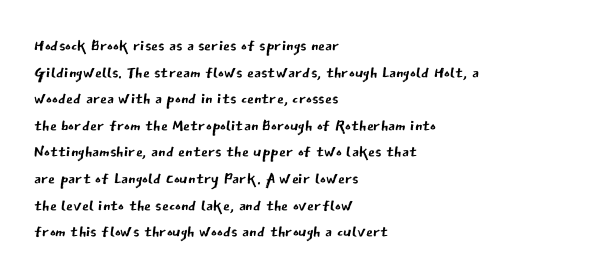
{"italic": "no", "bold": "no", "underline": "no", "align": "left", "line_spacing_ratio": 1.21, "letter_spacing": "normal", "letter_spacing_em": 0.0, "glyph_px": 22}
